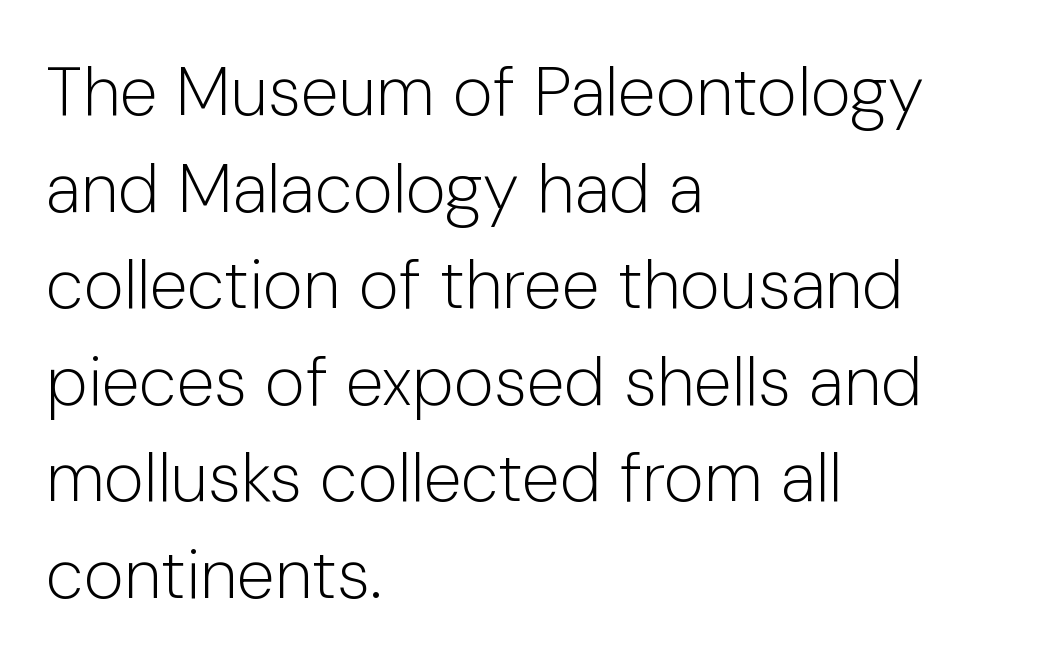
The passage shown is typed in a proportional face where columns would drift. Line spacing here is normal. This rendering uses left alignment, leaving the right contour irregular. Nothing sits at the stroke ends, so this counts as sans-serif.
